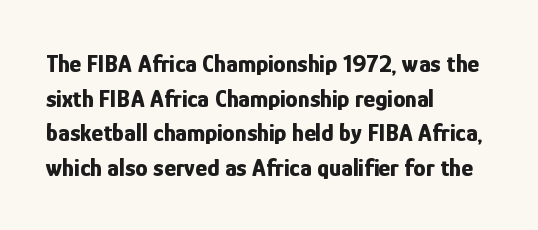
The image shows 25 px bold type, upright; set left-aligned, normal line spacing (1.39x), normal letter spacing, not underlined.
